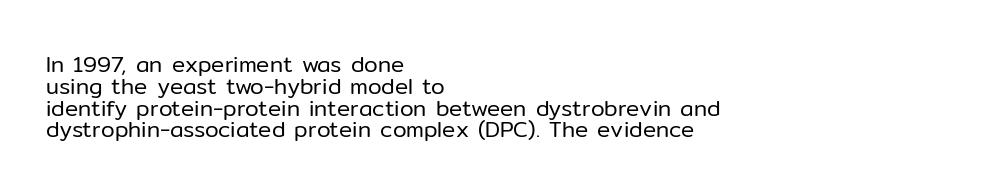
Q: Is the text bold? A: No.
Q: Is the text italic (slanted)? A: No, it is upright.
Q: Is the text underlined? A: No.
Q: How is the paragraph aligned? A: Left-aligned.
Q: Is the spacing between letters normal or unusually wide? A: Normal.
Q: Is the spacing between lines tight, normal or loose? A: Tight.
